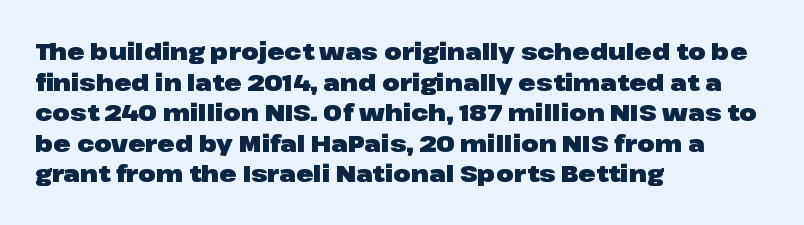
Nobody touched the tracking dial on this one. Heft: maximum for text — a bold. The rendering anchors every line to the left-hand side. The line-height multiplier appears to be the usual default.
